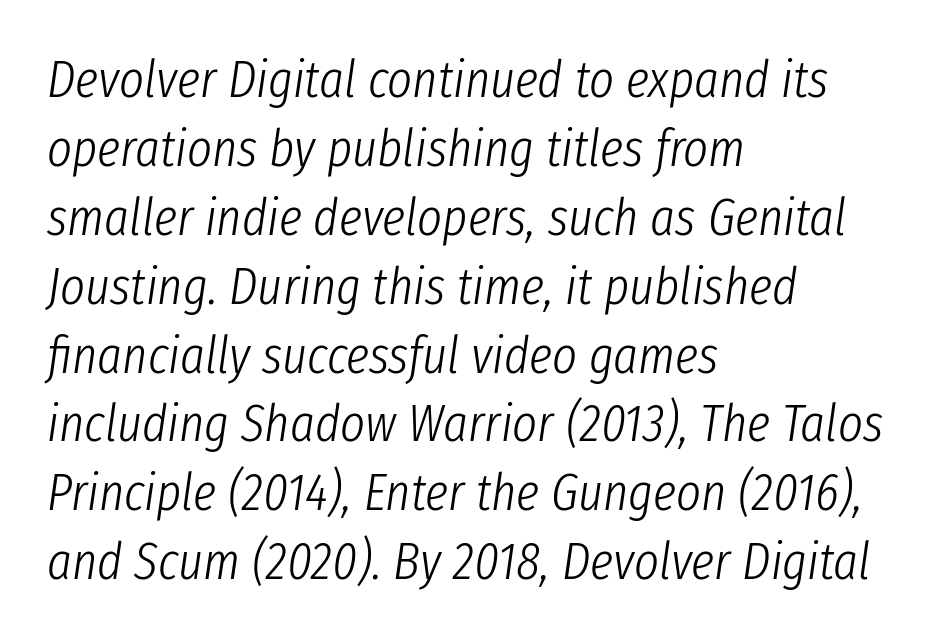
Between one letter and the next there's only the usual sliver of space. If you drew a line through each stem, it would be angled. The designer left line spacing at the default. This rendering features lettering with no underline. Stroke mass is kept to a normal reading level or below.
